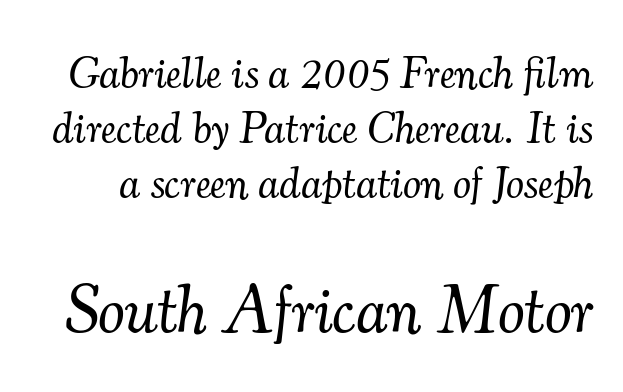
The font is comparable to plain body text, perhaps lighter. The rendering uses natural spacing where letterforms have individual widths. Each row of text sits above clean, open space. Visually, the bottom section dominates because its glyphs are scaled up. Compared with typical body copy, the letter spacing here is the same.
